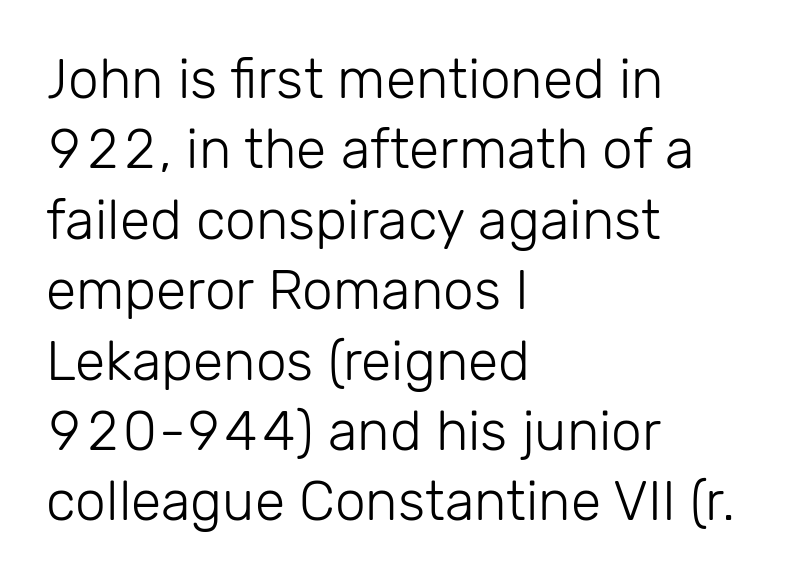
Looks like regular typesetting: each glyph gets only the width it needs. It's the straight-up-and-down kind of type. Line beginnings align vertically; line endings do not. Type without underlining. Compared with typical body copy, the letter spacing here is the same. Nope, no serifs anywhere on these letters.
